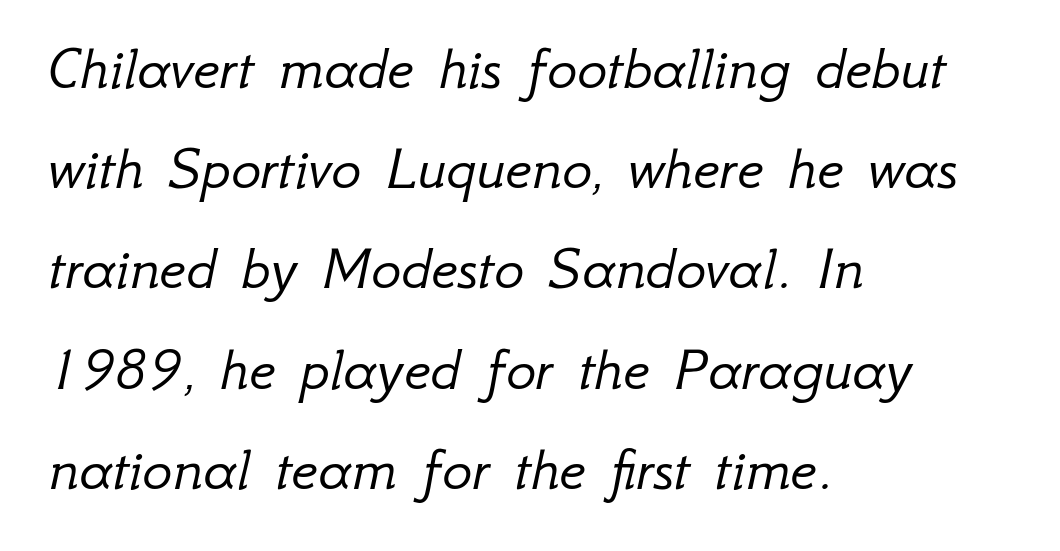
The line-height multiplier appears to be the usual default. Each letter keeps its own natural width here, so spacing adapts to shape. The zone under the glyphs is completely vacant. These lines are set flush left with a ragged right edge. The passage shown has conventional tracking throughout. A light-to-regular cut is what we see here.
